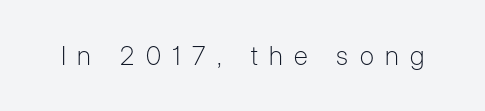
The glyphs are unaccompanied by any horizontal stroke below them. This is the regular roman posture of the typeface. Think standard paragraph weight, or any step lighter than that. The tracking jumps out immediately: characters are airy and widely separated.
